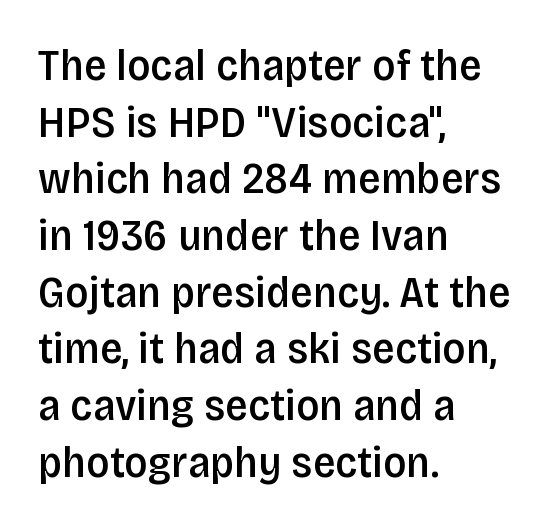
Looks like regular typesetting: each glyph gets only the width it needs. The letters stand straight up with perfectly vertical stems. Is this a sans? Yes — the strokes have no serifs. The face used here is rendered with its standard letterfit. The zone under the glyphs is completely vacant.
